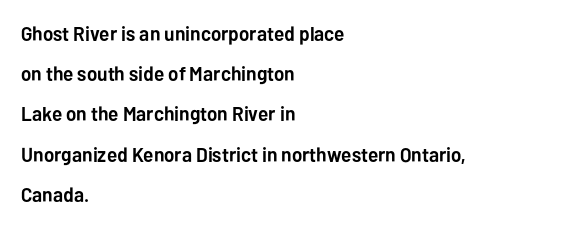
{"italic": "no", "bold": "yes", "underline": "no", "align": "left", "line_spacing": "loose", "line_spacing_ratio": 2.01, "letter_spacing": "normal", "letter_spacing_em": 0.0, "glyph_px": 20}
